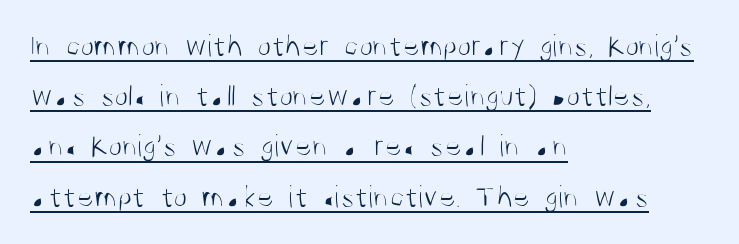
Honestly, the row spacing looks completely unremarkable. This reads as an unemphasized weight, regular at the heaviest. Is this a fixed-width face? No — the glyphs have proportional, varying widths. No feet cap the strokes, marking this as sans-serif type. A typographer would call this underscored text.
